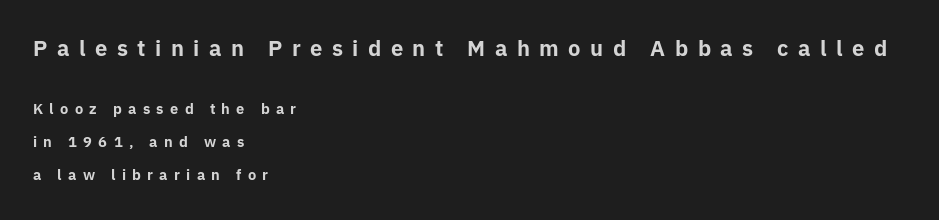
Q: Is the text bold? A: Yes.
Q: Is the text italic (slanted)? A: No, it is upright.
Q: Is the text underlined? A: No.
Q: How is the paragraph aligned? A: Left-aligned.
Q: Is the spacing between letters normal or unusually wide? A: Unusually wide.
Q: Is the spacing between lines tight, normal or loose? A: Loose.
Q: Which block of text is set in a larger size, the first (top) or the second (bottom)? A: The first (top) one.
